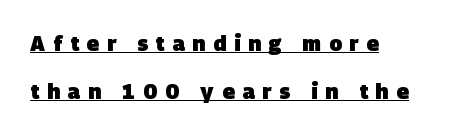
Q: Is the text bold? A: Yes.
Q: Is the text underlined? A: Yes.
Q: How is the paragraph aligned? A: Left-aligned.
Q: Is the spacing between letters normal or unusually wide? A: Unusually wide.
Q: Is the spacing between lines tight, normal or loose? A: Loose.
